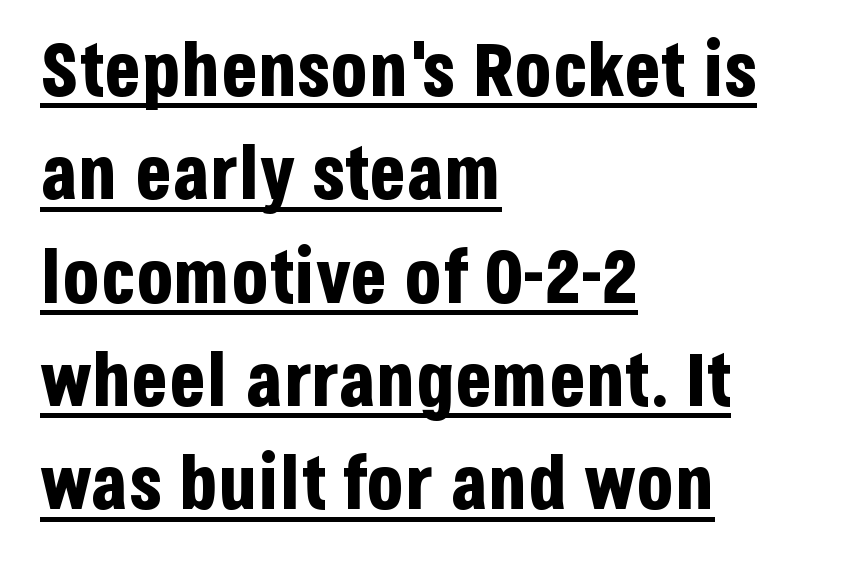
{"serif": "no", "italic": "no", "bold": "yes", "weight": "bold", "width": "condensed", "stroke_contrast": "low", "x_height": "large", "monospaced": "no", "underline": "yes", "align": "left", "line_spacing": "normal", "line_spacing_ratio": 1.36, "letter_spacing": "normal", "letter_spacing_em": 0.0, "glyph_px": 76}
